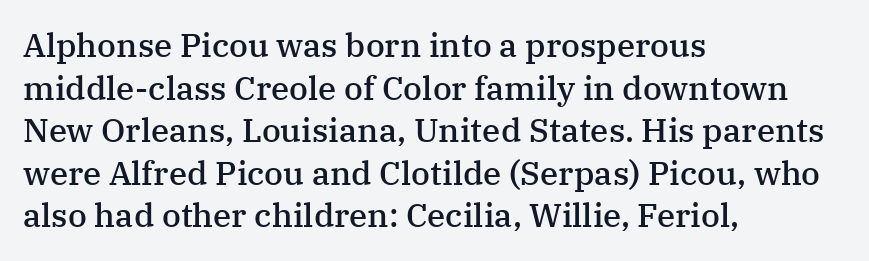
The image shows 33 px semibold serif type, upright; set left-aligned, normal line spacing (1.29x), normal letter spacing, not underlined; medium stroke contrast and a medium x-height.
